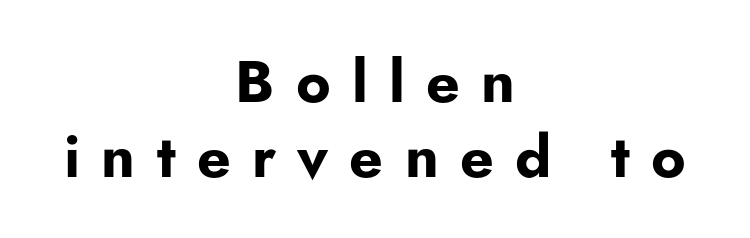
{"serif": "no", "italic": "no", "bold": "yes", "weight": "bold", "width": "normal", "stroke_contrast": "low", "x_height": "small", "monospaced": "no", "underline": "no", "align": "center", "line_spacing": "normal", "line_spacing_ratio": 1.27, "letter_spacing": "wide", "letter_spacing_em": 0.36, "glyph_px": 59}
